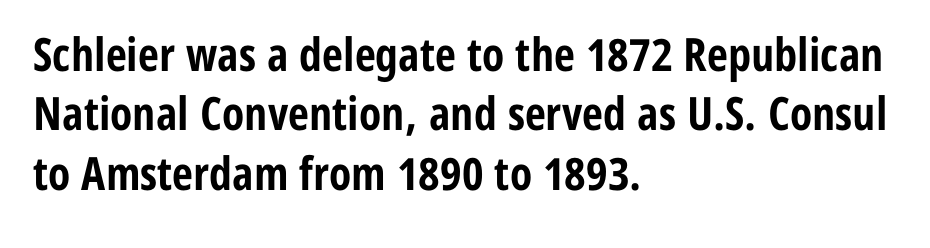
The image shows 46 px bold, condensed sans-serif type, upright; set left-aligned, normal line spacing (1.29x), normal letter spacing, not underlined; low stroke contrast and a medium x-height.
